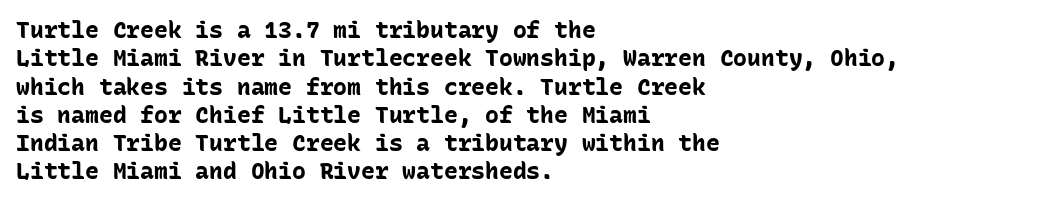
{"italic": "no", "bold": "yes", "underline": "no", "align": "left", "line_spacing_ratio": 1.23, "letter_spacing": "normal", "letter_spacing_em": 0.0, "glyph_px": 23}
